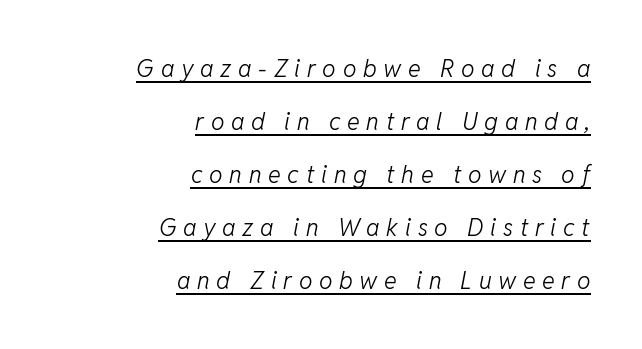
{"italic": "yes", "lean": "right", "slant_degrees": 11, "bold": "no", "underline": "yes", "align": "right", "line_spacing": "loose", "line_spacing_ratio": 2.21, "letter_spacing": "wide", "letter_spacing_em": 0.28, "glyph_px": 24}
